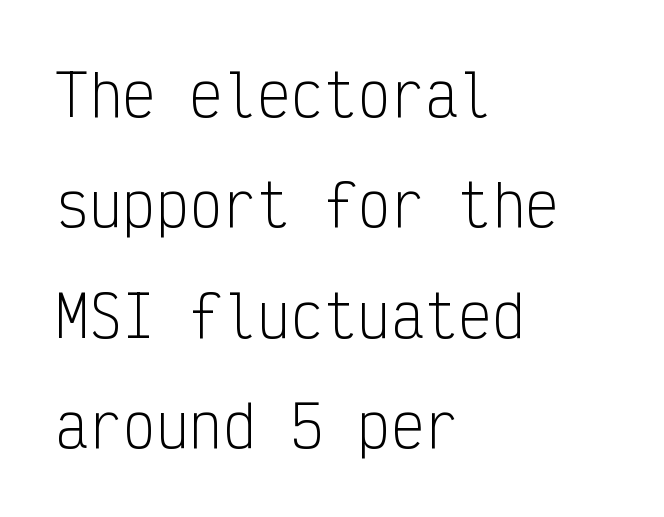
The image shows 56 px light, condensed sans-serif type, upright, monospaced; set left-aligned, loose line spacing (1.97x), normal letter spacing, not underlined; low stroke contrast and a medium x-height.
